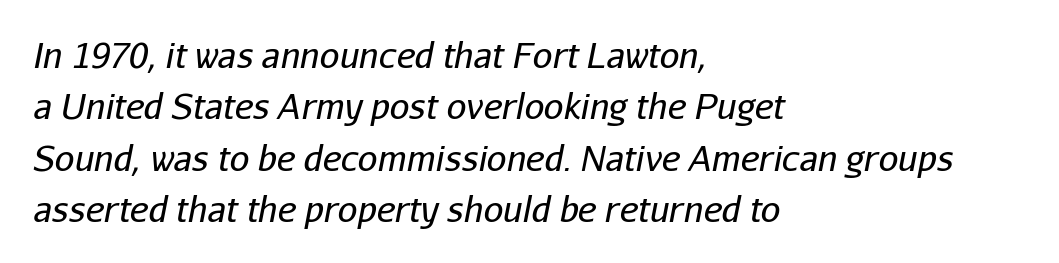
This sample uses plain, unmodified letter spacing. The letters advance in unequal steps, a hallmark of proportional type. The whole block is typeset with a tilt. Stroke thickness stays within the range of a standard reading face or lighter.
